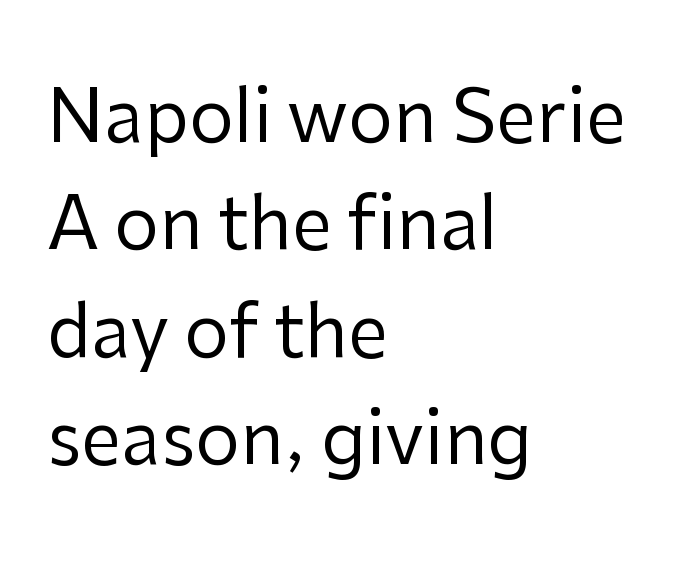
Bold? No — there's no thickening of the strokes. No word sits above an underline. Is this a fixed-width face? No — the glyphs have proportional, varying widths. This sample uses a sans-serif face.
